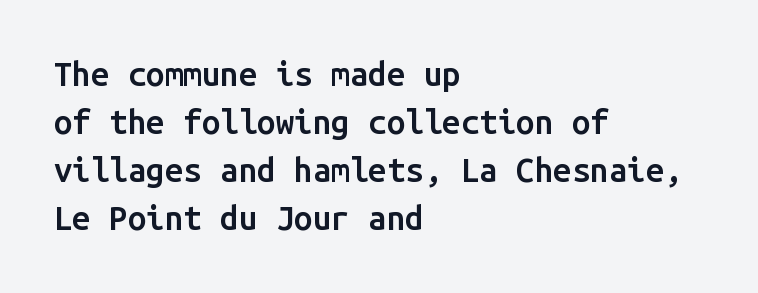
Q: Is the text bold? A: Semi-bold.
Q: Is the text italic (slanted)? A: No, it is upright.
Q: Is the typeface a serif or a sans-serif typeface? A: Sans-serif.
Q: Is the text underlined? A: No.
Q: How is the paragraph aligned? A: Left-aligned.
Q: Is the spacing between letters normal or unusually wide? A: Normal.
Q: Is the spacing between lines tight, normal or loose? A: Normal.
Q: Width (condensed, normal, or wide)? A: Normal.
Q: Stroke contrast? A: Low.
Q: x-height? A: Medium.
Q: Monospaced? A: Yes.
